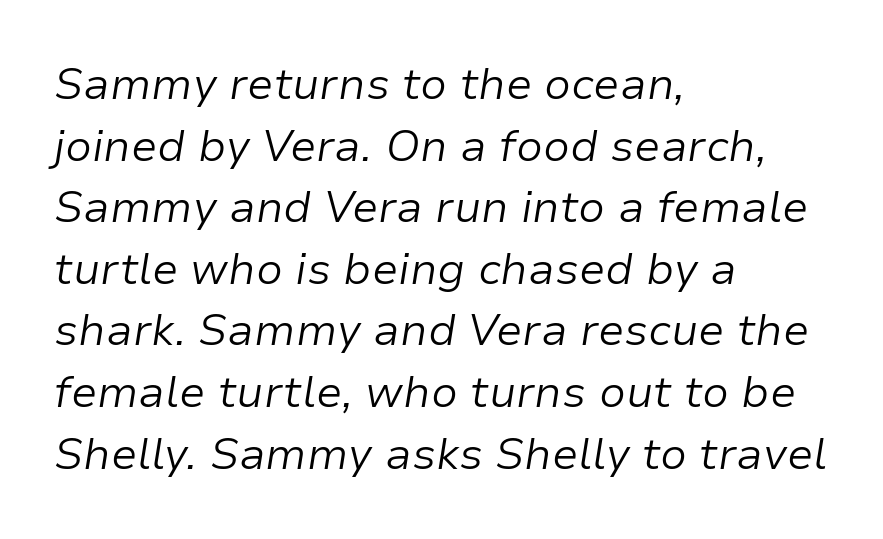
Left-aligned paragraph, ragged on the right. The gaps between neighbouring characters are ordinary and unremarkable. Reading down the column, the eye jumps a familiar distance to each next line. Is the type slanted? Yes — the strokes lean at a clear angle. The gap between lines stays unmarked.
